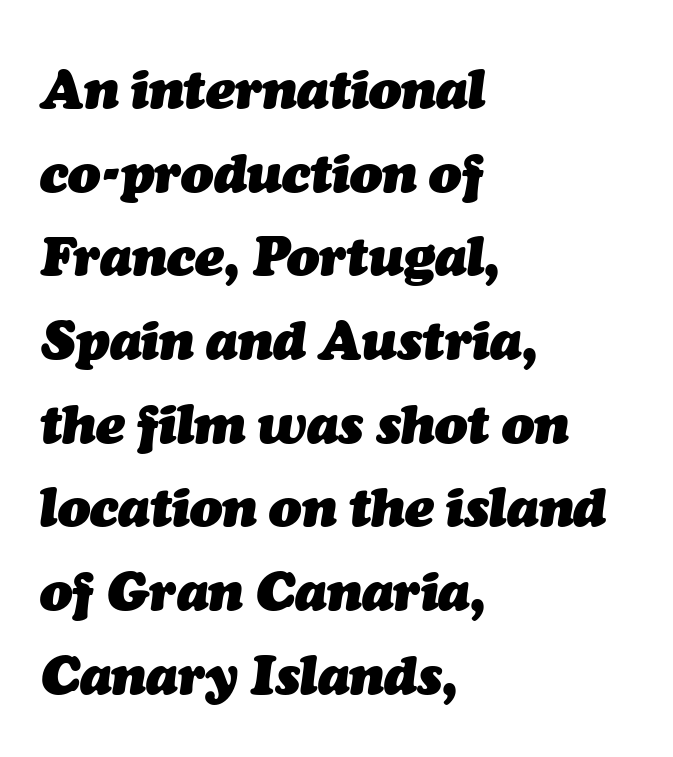
As a designer I'd log this as weight 700, bold. The type is set solid horizontally, with unmodified tracking. Style check: oblique. Clear beneath every line of the passage.
